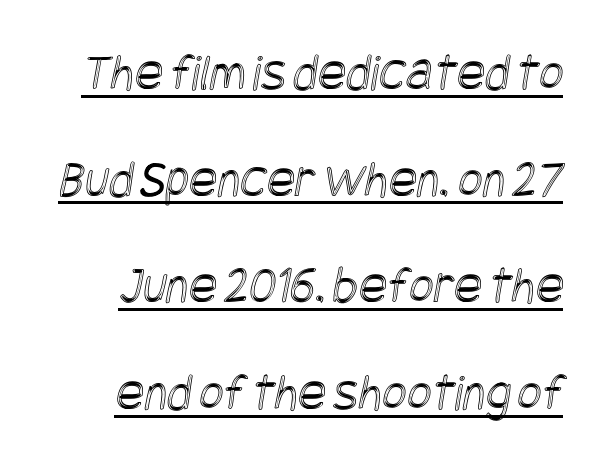
{"width": "condensed", "x_height": "large", "underline": "yes", "line_spacing": "loose", "line_spacing_ratio": 2.01, "letter_spacing": "normal", "letter_spacing_em": 0.0, "glyph_px": 53}
